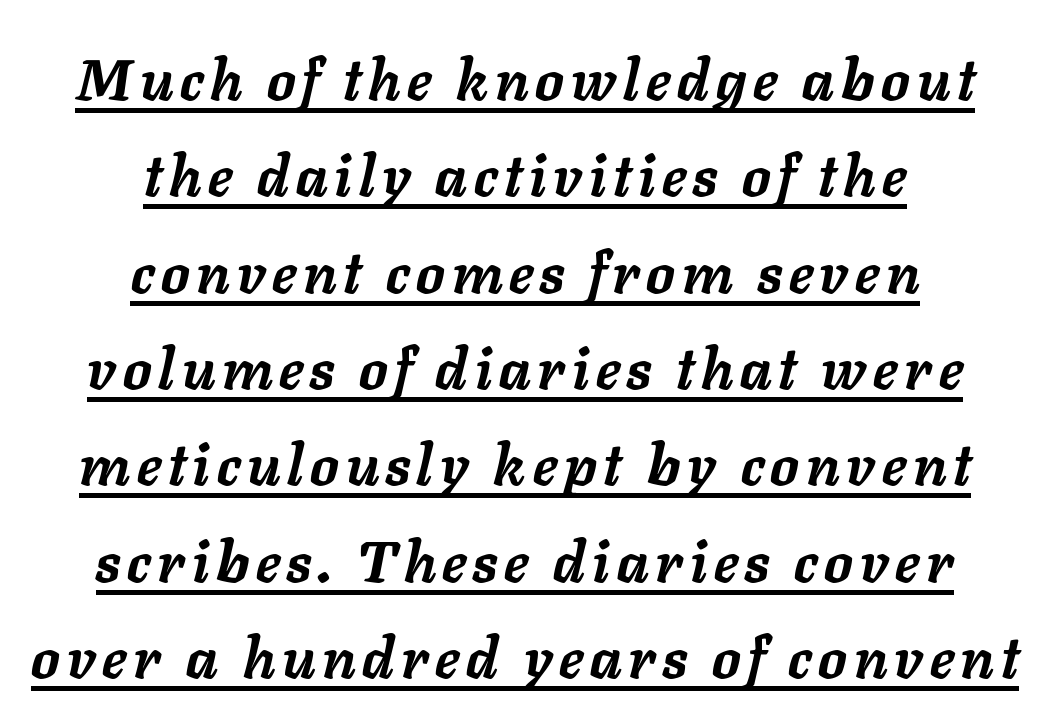
The image shows 57 px semibold type, italic (leaning right); set centered, normal line spacing (1.69x), underlined; low stroke contrast and a medium x-height.
